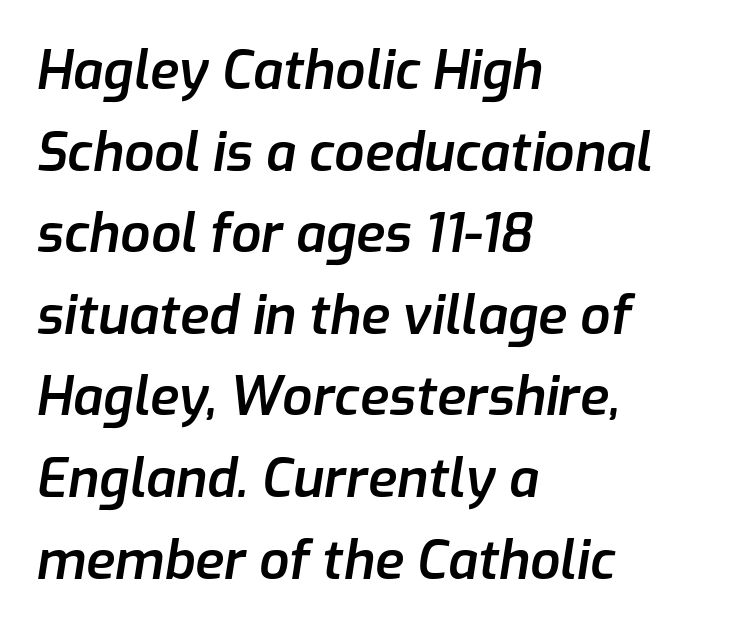
Q: Is the text bold? A: Semi-bold.
Q: Is the text italic (slanted)? A: Yes, it leans right by about 9 degrees.
Q: Is the text underlined? A: No.
Q: How is the paragraph aligned? A: Left-aligned.
Q: Is the spacing between letters normal or unusually wide? A: Normal.
Q: Is the spacing between lines tight, normal or loose? A: Normal.
Q: Width (condensed, normal, or wide)? A: Normal.
Q: Stroke contrast? A: Low.
Q: x-height? A: Medium.
Q: Monospaced? A: No.
